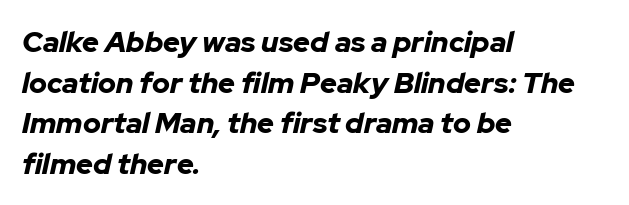
{"italic": "yes", "lean": "right", "slant_degrees": 12, "bold": "yes", "weight": "bold", "width": "normal", "stroke_contrast": "low", "x_height": "medium", "monospaced": "no", "underline": "no", "align": "left", "line_spacing": "normal", "line_spacing_ratio": 1.4, "letter_spacing": "normal", "letter_spacing_em": 0.0, "glyph_px": 29}
